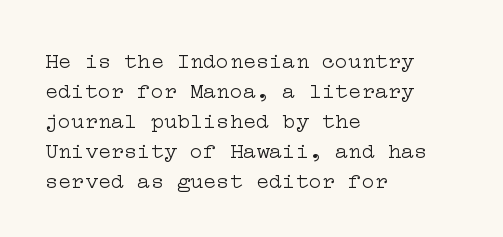
The image shows 22 px text type, upright; set left-aligned, normal line spacing (1.36x), normal letter spacing, not underlined.
